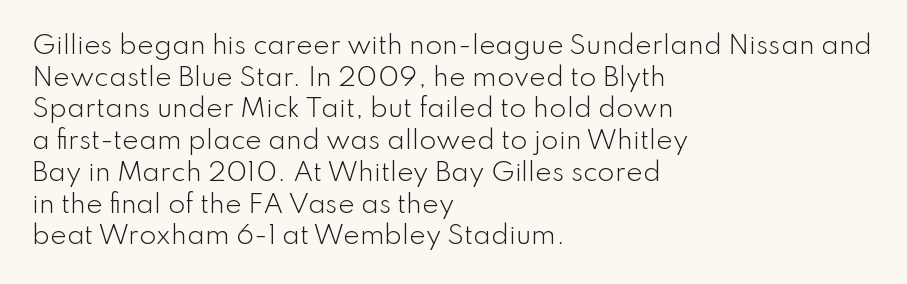
The characters are drawn with everyday or finer stroke widths. The string is rendered with underlining switched off. Leading matches the norm, producing a regular column. This sample uses plain, unmodified letter spacing.
